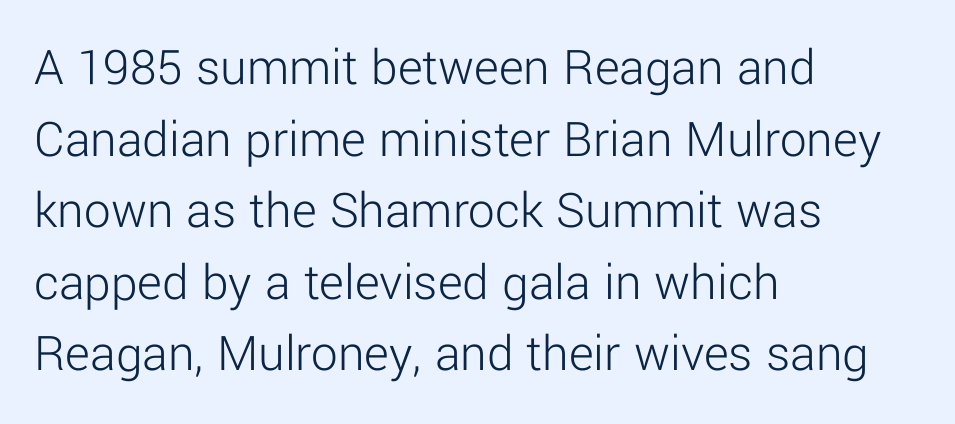
The weight tops out at a normal text grade. This block has exactly the height ordinary leading produces. Proportional: the letters do not fall into vertical columns. Descenders are the only things crossing below the line. Grotesque or geometric, the face here clearly has no serifs. Tracking value appears to be zero — textbook default spacing.
